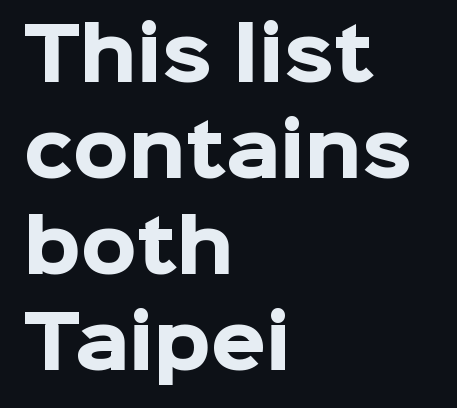
{"serif": "no", "italic": "no", "bold": "yes", "weight": "heavy", "width": "normal", "stroke_contrast": "low", "x_height": "medium", "monospaced": "no", "underline": "no", "align": "left", "line_spacing": "normal", "line_spacing_ratio": 1.35, "letter_spacing": "normal", "letter_spacing_em": 0.0, "glyph_px": 71}
